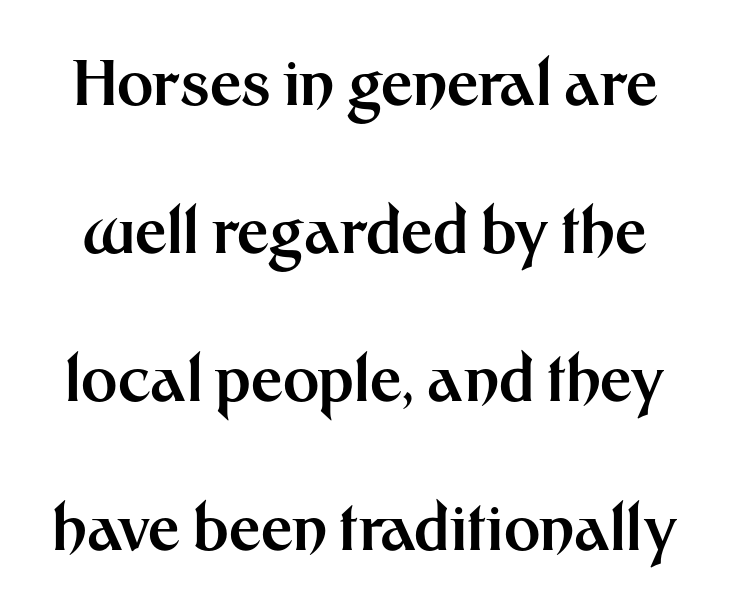
Letterform terminals end flat and unadorned throughout the passage. Successive baselines arrive slowly, with a big drop between each. Spacing verdict: proportional, widths tailored to each character. A clean baseline with only descenders dipping below it.
